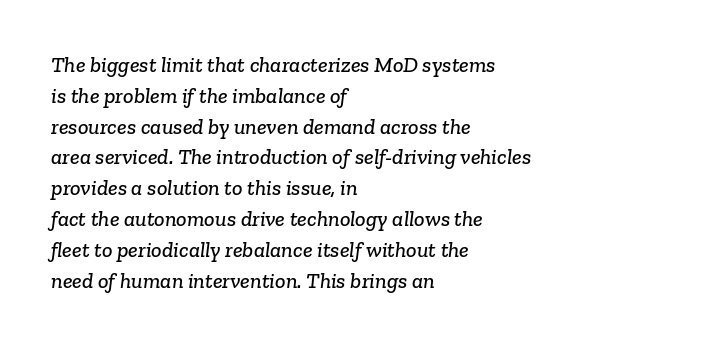
{"underline": "no", "align": "left", "line_spacing": "normal", "line_spacing_ratio": 1.4, "letter_spacing": "normal", "letter_spacing_em": 0.0, "glyph_px": 22}
